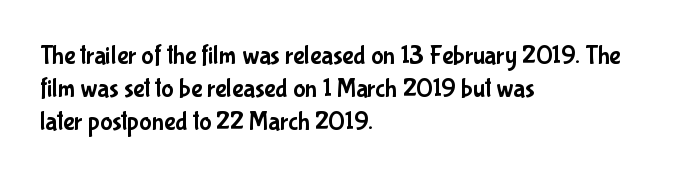
The image shows 26 px text type, upright; set left-aligned, normal line spacing (1.27x), normal letter spacing, not underlined.
